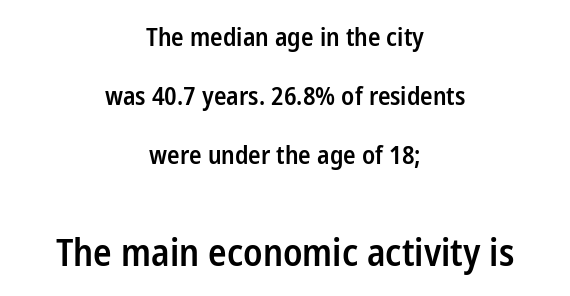
Moderately thickened strokes mark this as semibold type. The face used here is proportionally spaced, like ordinary book or web type. The text block is weighted toward neither margin, spreading evenly from the middle. Baseline-to-baseline distance is far greater than the letter height.
